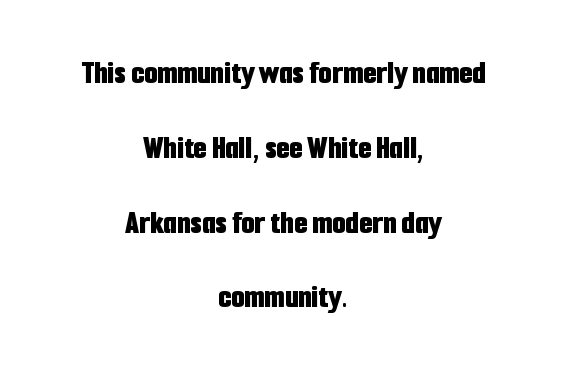
Q: Is the text bold? A: Yes.
Q: Is the text italic (slanted)? A: No, it is upright.
Q: Is the typeface a serif or a sans-serif typeface? A: Sans-serif.
Q: Is the text underlined? A: No.
Q: How is the paragraph aligned? A: Centered.
Q: Is the spacing between letters normal or unusually wide? A: Normal.
Q: Is the spacing between lines tight, normal or loose? A: Loose.
Q: Width (condensed, normal, or wide)? A: Condensed.
Q: Stroke contrast? A: Low.
Q: x-height? A: Medium.
Q: Monospaced? A: No.
